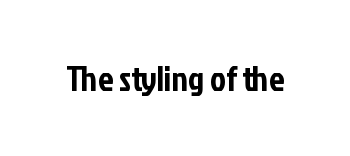
The image shows 34 px condensed sans-serif type, upright; set normal letter spacing, not underlined; low stroke contrast and a medium x-height.
